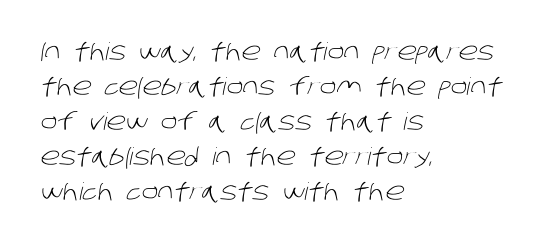
Underline: absent. The font sits on the lighter half of the weight spectrum, regular included. Regarding leading, the lines here are spaced in the standard way. Standard letterfit; no display-style spreading of the glyphs. Teacher's note: observe the even left margin — that is flush-left alignment.
